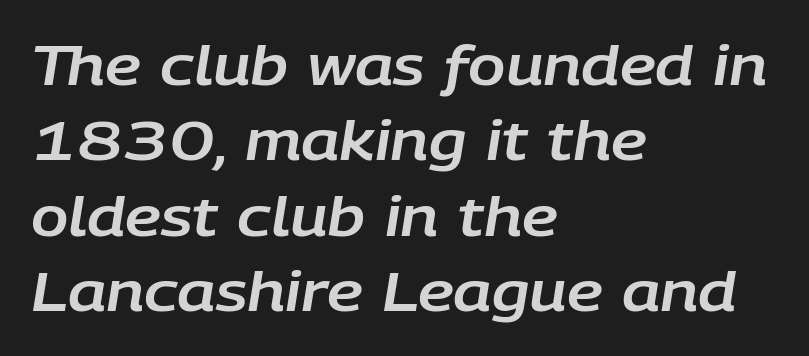
The image shows 55 px text type, italic (leaning right); set left-aligned, normal line spacing (1.37x), normal letter spacing, not underlined; low stroke contrast and a large x-height.
